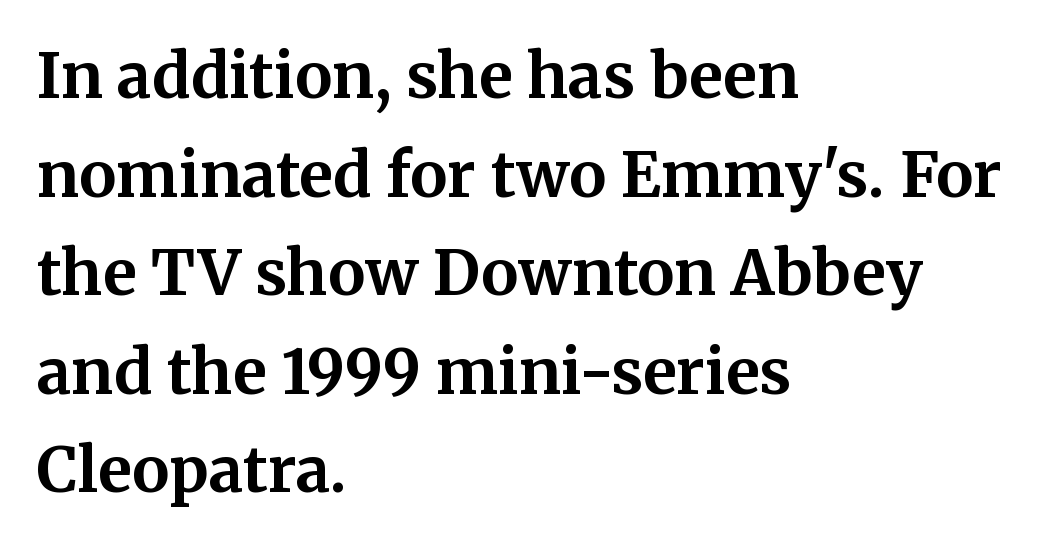
{"serif": "yes", "italic": "no", "bold": "yes", "weight": "bold", "width": "normal", "stroke_contrast": "medium", "x_height": "medium", "monospaced": "no", "underline": "no", "align": "left", "line_spacing": "normal", "line_spacing_ratio": 1.59, "letter_spacing": "normal", "letter_spacing_em": 0.0, "glyph_px": 62}
